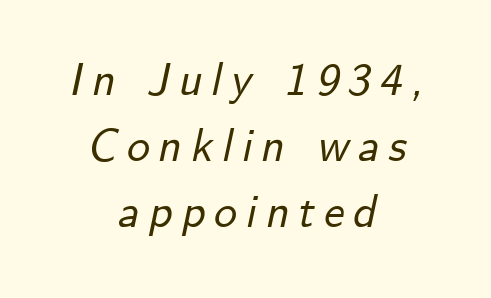
Is the type slanted? Yes — the strokes lean at a clear angle. This sample has the flowing, uneven cadence of proportional lettering. Leading matches the norm, producing a regular column. The lines are quadded center. The specimen omits any rule beneath the text block's lines.
